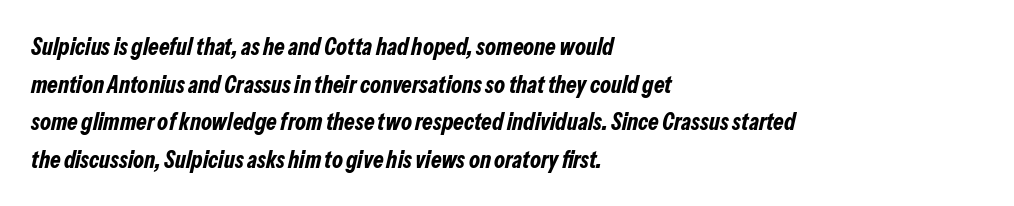
Spacing between characters is what you'd get straight out of the box. Typesetter's note: full bold, strokes at maximum text heaviness. Quick note: italic. Evenly set lines give the paragraph a standard silhouette. Unmarked baselines from the first word to the last. Every row of glyphs begins at an identical x-position on the left.
